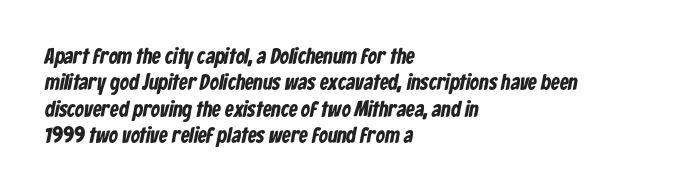
The lines in this sample share a left origin and differ only in where they stop. Underline: absent. The passage shown has conventional tracking throughout. How heavy is the stroke? Heavy — this is a bold.
